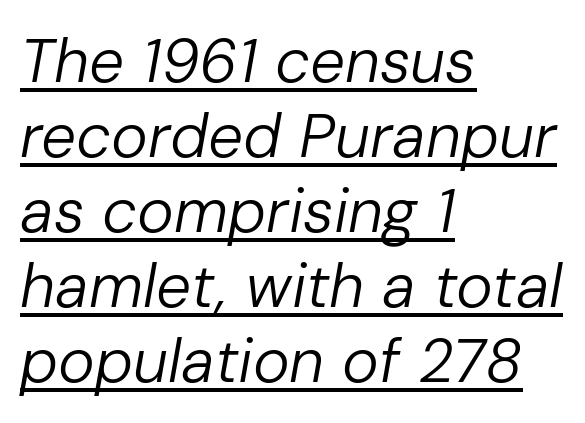
Q: Is the text bold? A: No.
Q: Is the text italic (slanted)? A: Yes, it leans right by about 10 degrees.
Q: Is the text underlined? A: Yes.
Q: How is the paragraph aligned? A: Left-aligned.
Q: Is the spacing between letters normal or unusually wide? A: Normal.
Q: Width (condensed, normal, or wide)? A: Normal.
Q: Stroke contrast? A: Low.
Q: x-height? A: Medium.
Q: Monospaced? A: No.
